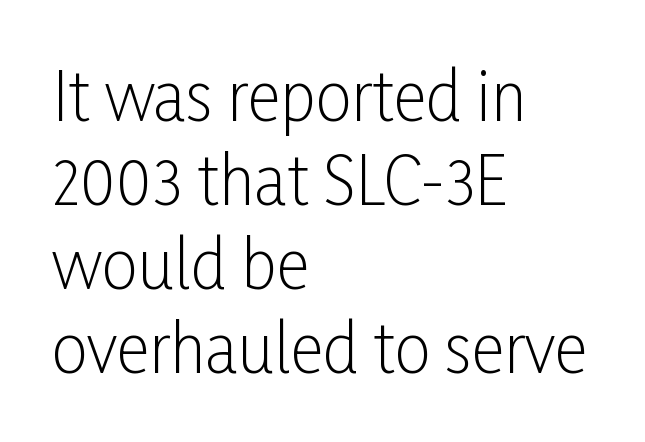
The image shows 65 px light, condensed sans-serif type, upright; set left-aligned, normal line spacing (1.29x), normal letter spacing, not underlined; low stroke contrast and a medium x-height.
